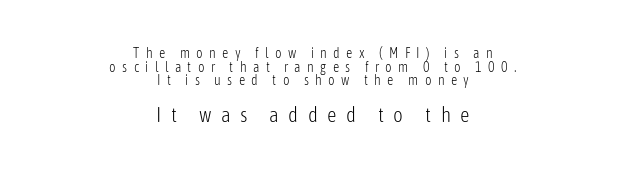
The image shows 21 px text type, upright; set centered, tight line spacing (0.98x), unusually wide letter spacing (+0.45 em), not underlined; the second (bottom) block is 1.5x larger.
